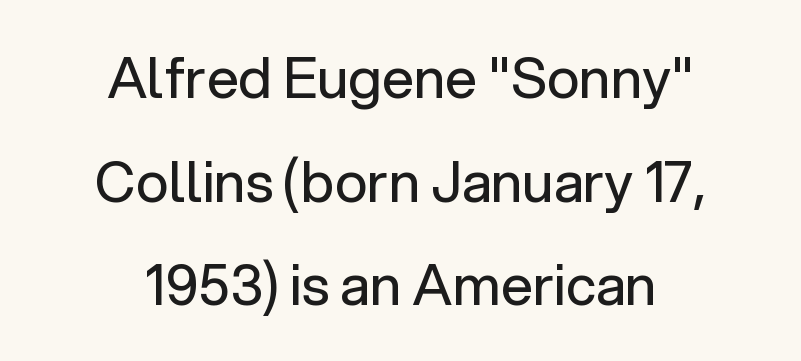
{"serif": "no", "italic": "no", "bold": "no", "weight": "regular", "width": "normal", "stroke_contrast": "low", "x_height": "medium", "monospaced": "no", "underline": "no", "align": "center", "line_spacing_ratio": 1.85, "letter_spacing": "normal", "letter_spacing_em": 0.0, "glyph_px": 56}
